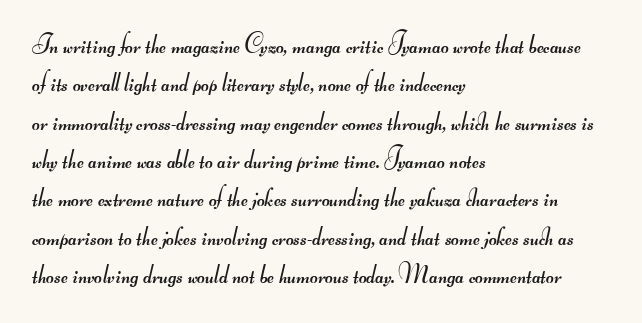
The image shows 27 px text type; set left-aligned, normal line spacing (1.42x), normal letter spacing, not underlined.
